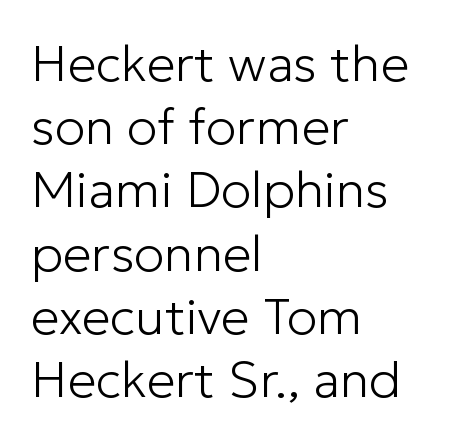
Is this a fixed-width face? No — the glyphs have proportional, varying widths. Serif or sans? Sans — the stroke terminals are bare. Every row of glyphs begins at an identical x-position on the left. The characters are drawn with everyday or finer stroke widths.
